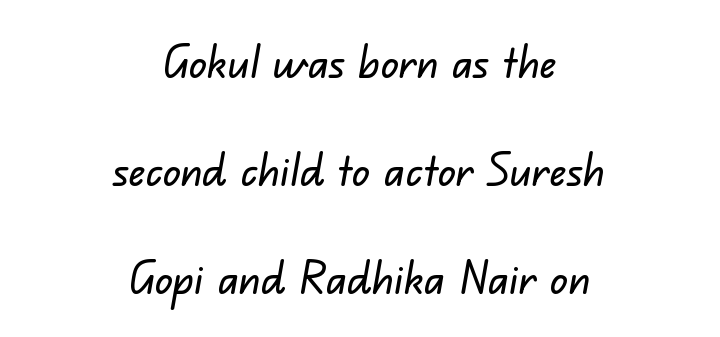
The passage shown stacks its lines with a broad gap. These lines stack symmetrically, like a column narrowing and widening about its center. In terms of letterspacing, this is plain default setting. The passage shown is typeset with a sans-serif family. Unmarked baselines from the first word to the last.
